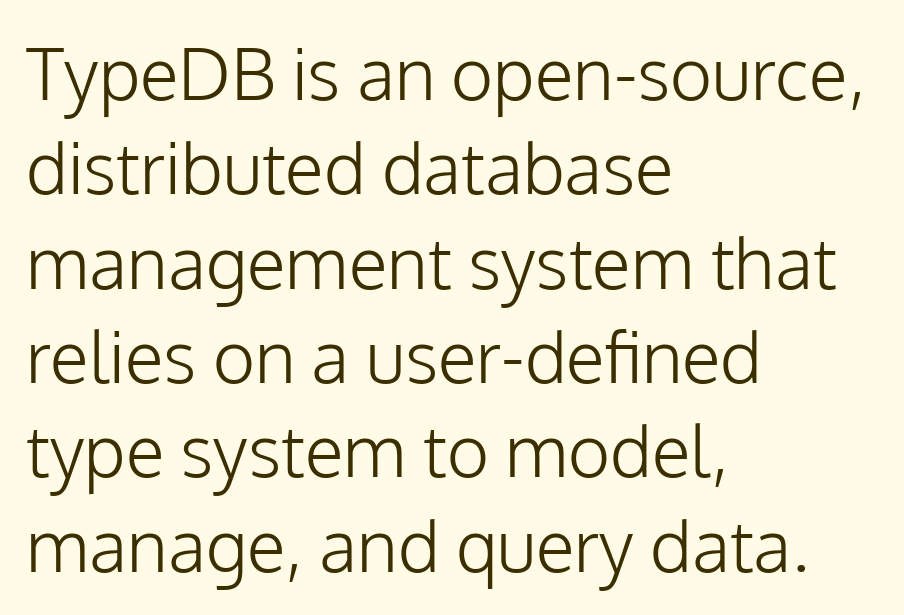
{"serif": "no", "italic": "no", "bold": "no", "weight": "light", "width": "normal", "stroke_contrast": "low", "x_height": "medium", "monospaced": "no", "underline": "no", "align": "left", "line_spacing": "normal", "line_spacing_ratio": 1.31, "letter_spacing": "normal", "letter_spacing_em": 0.0, "glyph_px": 72}
